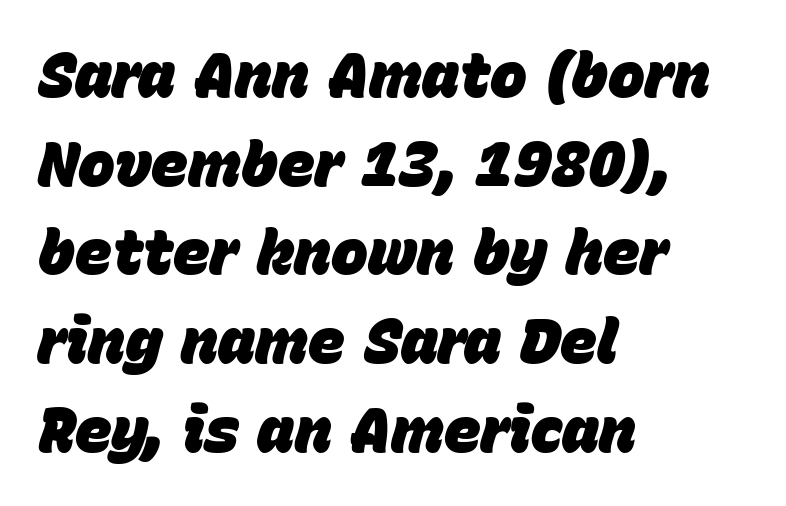
Q: Is the text bold? A: Yes.
Q: Is the text italic (slanted)? A: Yes, it leans right by about 15 degrees.
Q: Is the text underlined? A: No.
Q: How is the paragraph aligned? A: Left-aligned.
Q: Is the spacing between letters normal or unusually wide? A: Normal.
Q: Is the spacing between lines tight, normal or loose? A: Normal.
Q: Width (condensed, normal, or wide)? A: Normal.
Q: Stroke contrast? A: Low.
Q: x-height? A: Large.
Q: Monospaced? A: No.
